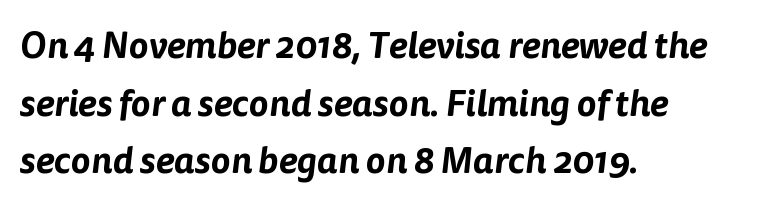
Q: Is the typeface a serif or a sans-serif typeface? A: Sans-serif.
Q: Is the text underlined? A: No.
Q: How is the paragraph aligned? A: Left-aligned.
Q: Is the spacing between letters normal or unusually wide? A: Normal.
Q: Is the spacing between lines tight, normal or loose? A: Normal.
Q: Width (condensed, normal, or wide)? A: Normal.
Q: Stroke contrast? A: Low.
Q: x-height? A: Medium.
Q: Monospaced? A: No.
